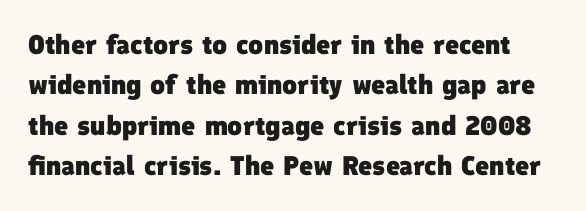
{"bold": "yes", "underline": "no", "line_spacing": "normal", "line_spacing_ratio": 1.5, "letter_spacing": "normal", "letter_spacing_em": 0.0, "glyph_px": 27}
